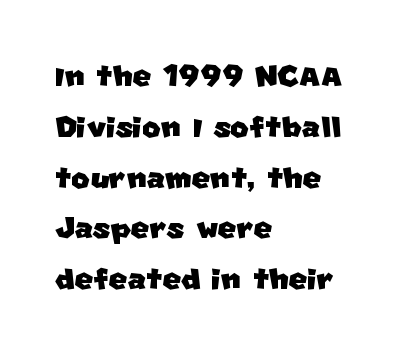
The image shows 40 px sans-serif type; set left-aligned, normal line spacing (1.27x), normal letter spacing, not underlined; low stroke contrast and a large x-height.
